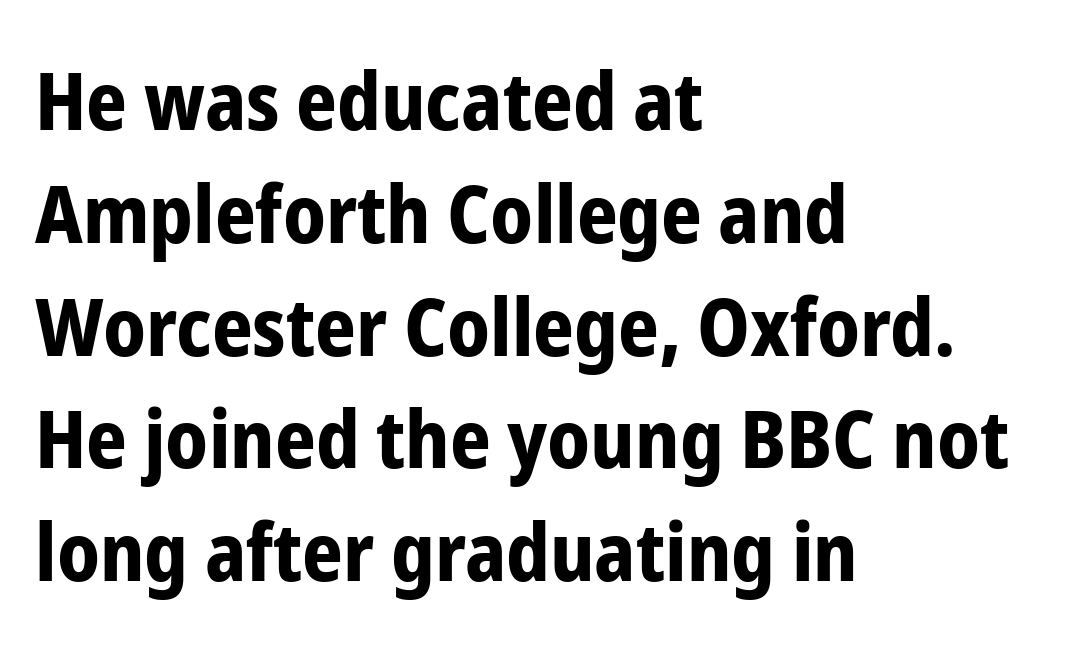
This sample has the flowing, uneven cadence of proportional lettering. Typesetter's note: full bold, strokes at maximum text heaviness. This sample keeps an unexceptional amount of space between lines. The setting favours the left margin, as ordinary paragraphs usually do.
